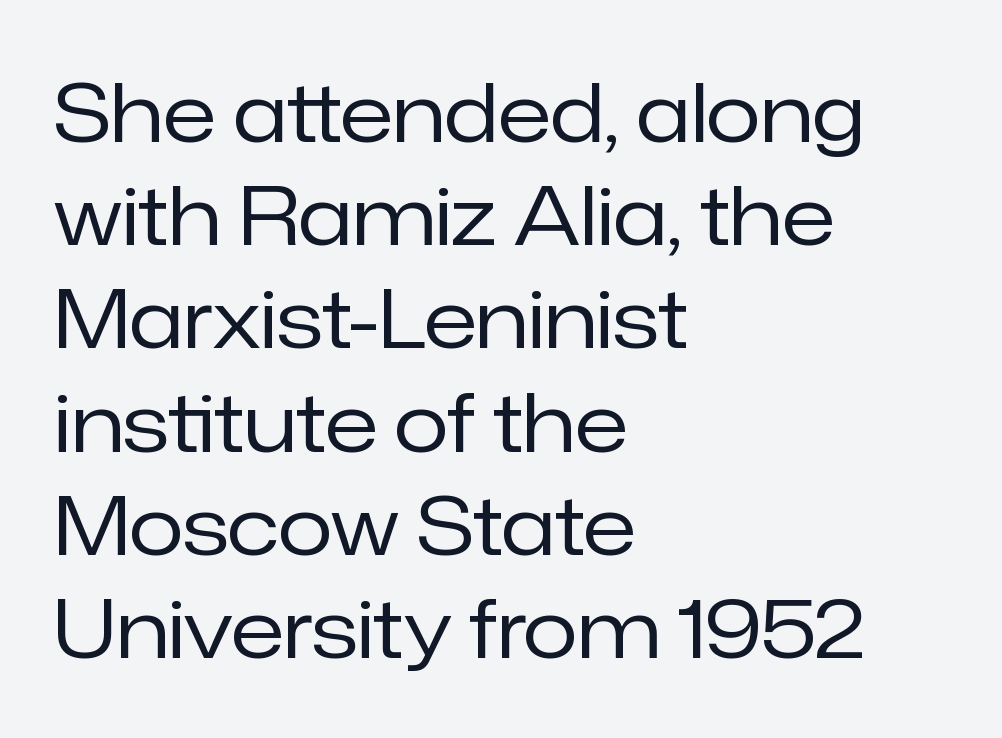
The image shows 80 px regular-weight sans-serif type, upright; set left-aligned, normal line spacing (1.29x), normal letter spacing, not underlined; low stroke contrast and a medium x-height.
